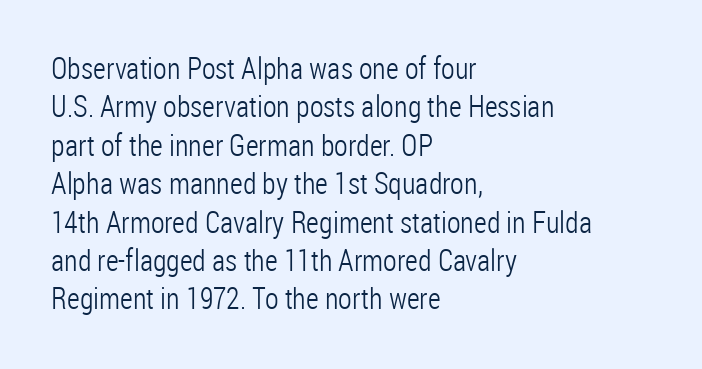
The image shows 30 px light, condensed sans-serif type, upright; set left-aligned, normal line spacing (1.28x), normal letter spacing, not underlined; low stroke contrast and a medium x-height.
